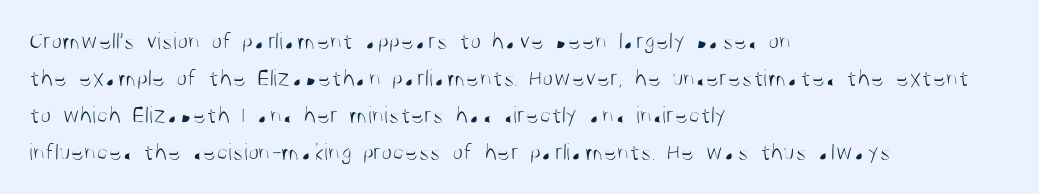
Q: Is the text bold? A: No.
Q: Is the text italic (slanted)? A: No, it is upright.
Q: Is the text underlined? A: No.
Q: How is the paragraph aligned? A: Left-aligned.
Q: Is the spacing between letters normal or unusually wide? A: Normal.
Q: Is the spacing between lines tight, normal or loose? A: Normal.
